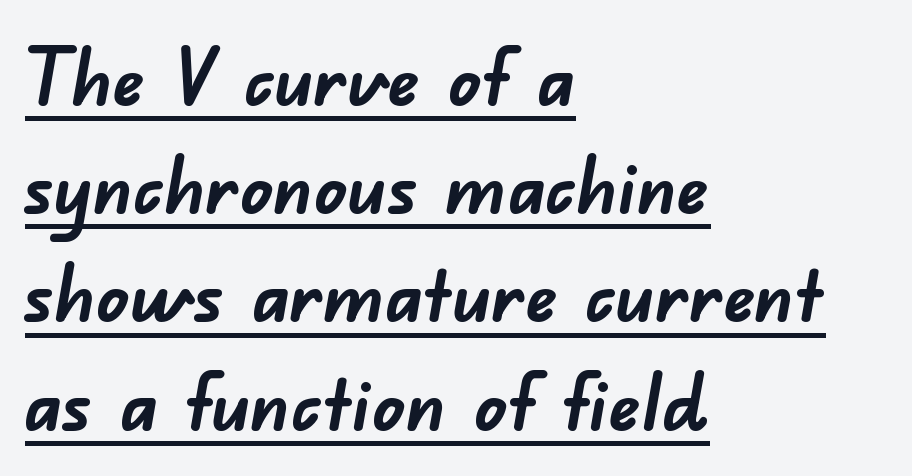
Q: Is the text bold? A: Yes.
Q: Is the typeface a serif or a sans-serif typeface? A: Sans-serif.
Q: Is the text underlined? A: Yes.
Q: How is the paragraph aligned? A: Left-aligned.
Q: Is the spacing between letters normal or unusually wide? A: Normal.
Q: Is the spacing between lines tight, normal or loose? A: Normal.
Q: Width (condensed, normal, or wide)? A: Normal.
Q: Stroke contrast? A: Low.
Q: x-height? A: Small.
Q: Monospaced? A: No.
